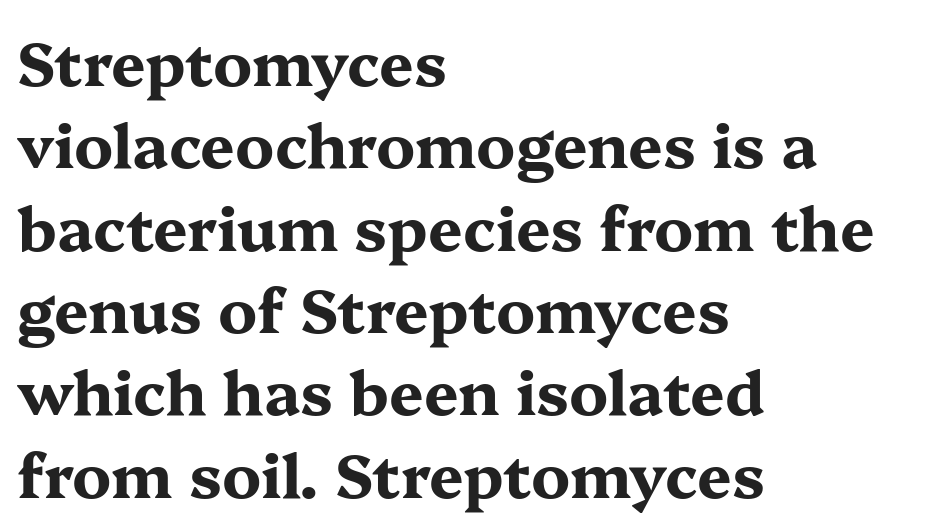
Q: Is the text bold? A: Yes.
Q: Is the text italic (slanted)? A: No, it is upright.
Q: Is the typeface a serif or a sans-serif typeface? A: Serif.
Q: Is the text underlined? A: No.
Q: How is the paragraph aligned? A: Left-aligned.
Q: Is the spacing between letters normal or unusually wide? A: Normal.
Q: Is the spacing between lines tight, normal or loose? A: Normal.
Q: Width (condensed, normal, or wide)? A: Wide.
Q: Stroke contrast? A: Medium.
Q: x-height? A: Medium.
Q: Monospaced? A: No.
